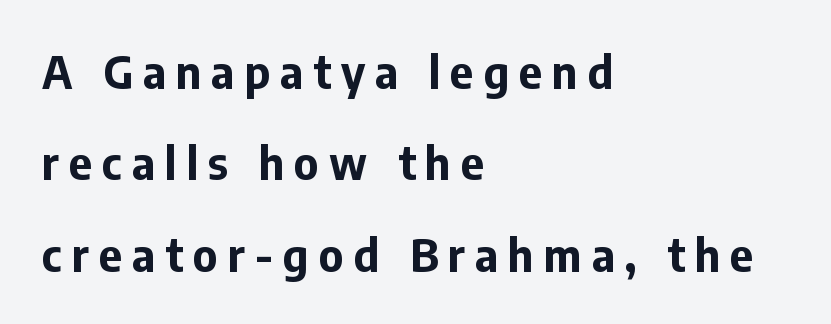
The image shows 45 px bold sans-serif type, upright; set left-aligned, loose line spacing (2.03x), unusually wide letter spacing (+0.22 em), not underlined; low stroke contrast and a medium x-height.
